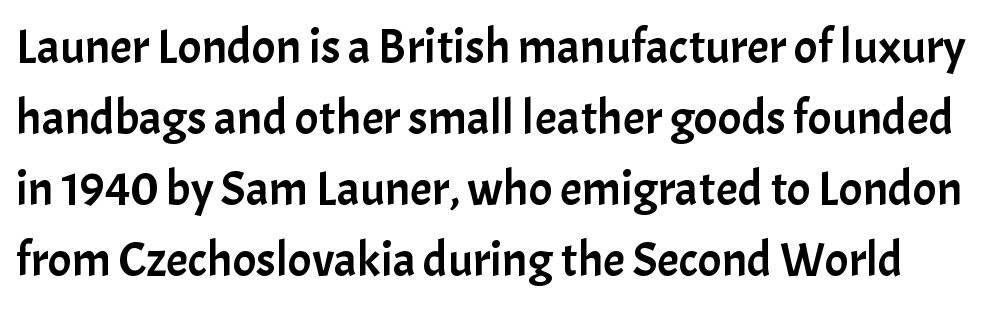
Q: Is the text italic (slanted)? A: No, it is upright.
Q: Is the typeface a serif or a sans-serif typeface? A: Sans-serif.
Q: Is the text underlined? A: No.
Q: Is the spacing between letters normal or unusually wide? A: Normal.
Q: Is the spacing between lines tight, normal or loose? A: Normal.
Q: Width (condensed, normal, or wide)? A: Normal.
Q: Stroke contrast? A: Low.
Q: x-height? A: Medium.
Q: Monospaced? A: No.
